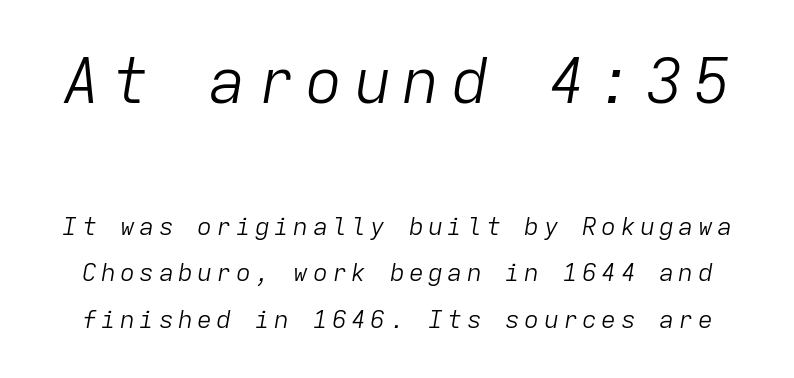
Q: Is the text bold? A: No.
Q: Is the text italic (slanted)? A: Yes, it leans right by about 9 degrees.
Q: Is the text underlined? A: No.
Q: Which block of text is set in a larger size, the first (top) or the second (bottom)? A: The first (top) one.
Q: Width (condensed, normal, or wide)? A: Normal.
Q: Stroke contrast? A: Low.
Q: x-height? A: Medium.
Q: Monospaced? A: Yes.
